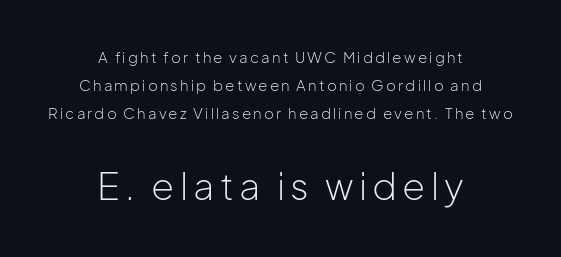
{"serif": "no", "italic": "no", "bold": "no", "weight": "light", "width": "normal", "stroke_contrast": "low", "x_height": "medium", "monospaced": "no", "underline": "no", "align": "center", "line_spacing_ratio": 1.88, "larger_block": "second", "size_ratio": 2.47, "glyph_px": 37}
